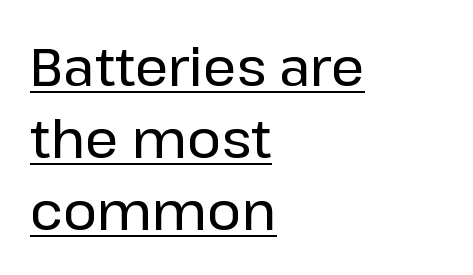
The image shows 52 px sans-serif type, upright; set left-aligned, normal line spacing (1.38x), normal letter spacing, underlined; low stroke contrast and a medium x-height.
